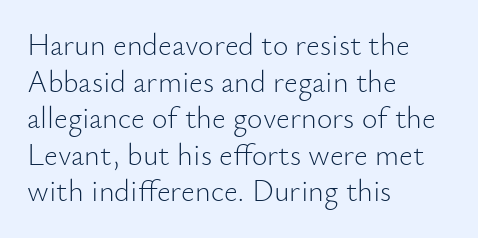
Character widths vary here, with narrow letters taking less room than wide ones. The font's upright variant was chosen for this text. The zone under the glyphs is completely vacant. Each line starts at the same left margin while the right side varies. A light-to-regular cut is what we see here.
